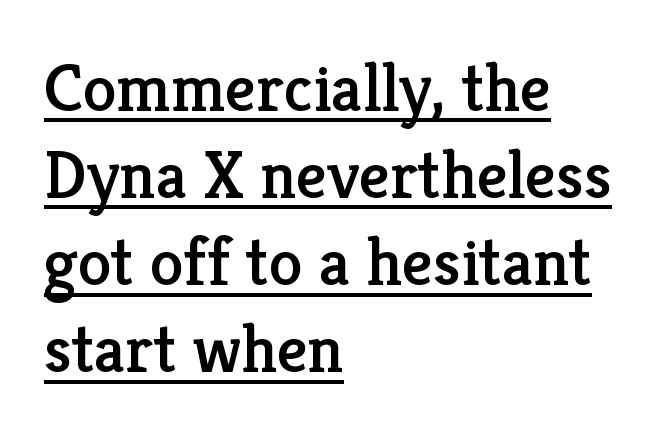
The image shows 68 px serif type, upright; set left-aligned, normal line spacing (1.28x), normal letter spacing, underlined; low stroke contrast and a medium x-height.
